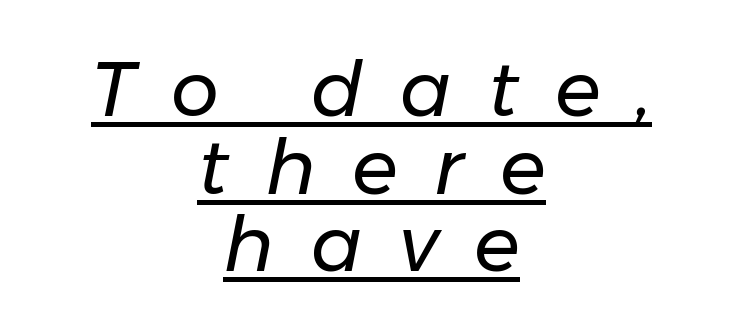
{"italic": "yes", "lean": "right", "slant_degrees": 11, "bold": "no", "weight": "regular", "width": "normal", "stroke_contrast": "low", "x_height": "medium", "monospaced": "no", "underline": "yes", "align": "center", "line_spacing": "tight", "line_spacing_ratio": 1.02, "letter_spacing": "wide", "letter_spacing_em": 0.48, "glyph_px": 76}
